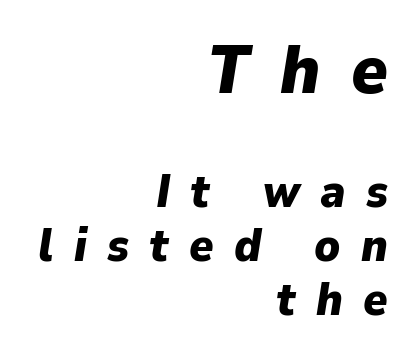
The sample has been set heavy, in full bold. The string is rendered with underlining switched off. Note: larger setting up top, smaller setting below. Caption: multi-line text, flush right, ragged left.
